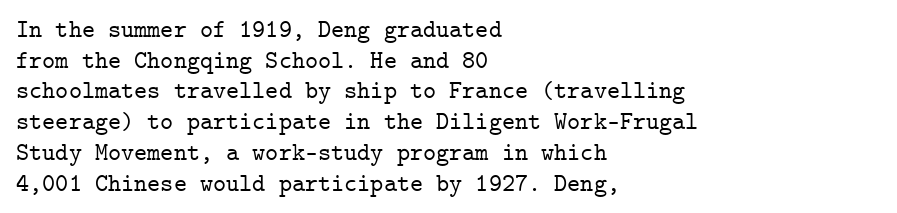
The image shows 25 px text type, upright; set left-aligned, line spacing 1.23x, normal letter spacing, not underlined.
